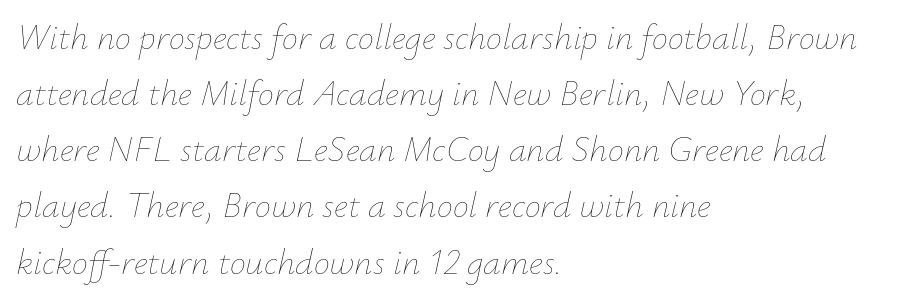
If you measured baseline to baseline, you'd find a middling distance. The lines are quadded left. Think of a printed novel: that variable character pitch is what you see here. No letter is thick-stroked: the sample isn't bold. The foot of each line stays bare and open. There is no visible air inserted between adjacent glyphs.
